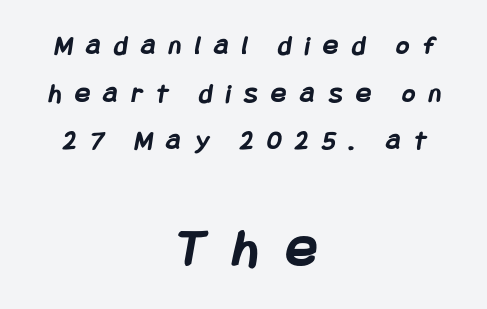
You could only call the tracking loose — the letters float apart. The passage shown is typeset with a sans-serif family. Visually the block forms a symmetrical silhouette, jagged on both flanks. The rendering uses a bold face; every stroke is thick and dark. Reading down the column, the eye jumps a familiar distance to each next line.
